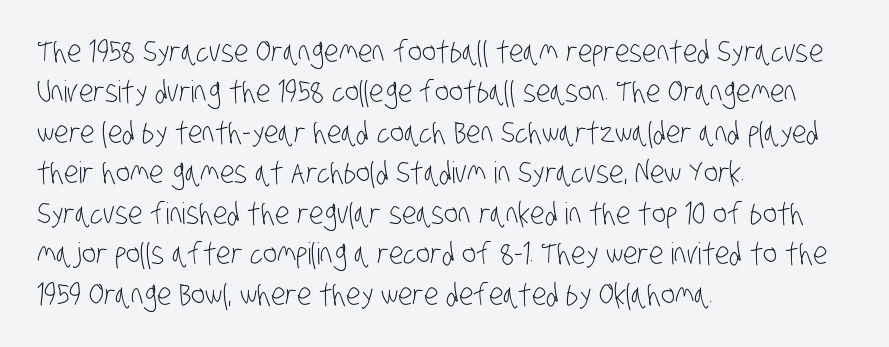
The image shows 30 px light, condensed sans-serif type; set left-aligned, normal line spacing (1.35x), normal letter spacing, not underlined; low stroke contrast and a large x-height.
